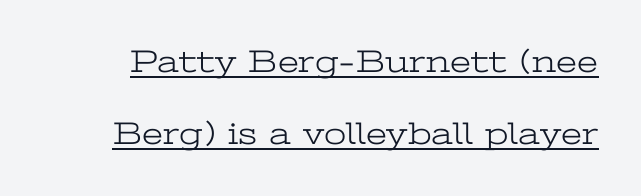
{"serif": "yes", "italic": "no", "bold": "no", "weight": "light", "width": "wide", "stroke_contrast": "low", "x_height": "medium", "monospaced": "no", "underline": "yes", "line_spacing": "loose", "line_spacing_ratio": 2.26, "letter_spacing": "normal", "letter_spacing_em": 0.0, "glyph_px": 32}
